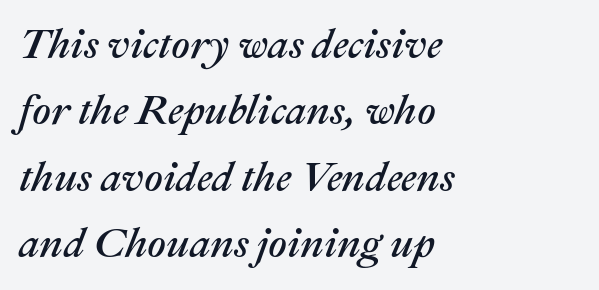
{"italic": "yes", "lean": "right", "slant_degrees": 22, "width": "normal", "stroke_contrast": "medium", "x_height": "medium", "monospaced": "no", "underline": "no", "align": "left", "line_spacing": "normal", "line_spacing_ratio": 1.62, "letter_spacing": "normal", "letter_spacing_em": 0.0, "glyph_px": 41}
